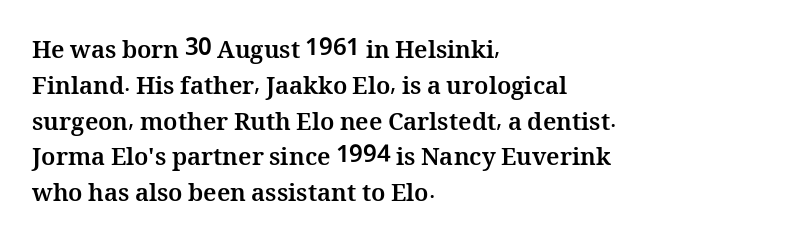
Q: Is the text bold? A: Yes.
Q: Is the text italic (slanted)? A: No, it is upright.
Q: Is the text underlined? A: No.
Q: How is the paragraph aligned? A: Left-aligned.
Q: Is the spacing between letters normal or unusually wide? A: Normal.
Q: Is the spacing between lines tight, normal or loose? A: Normal.
